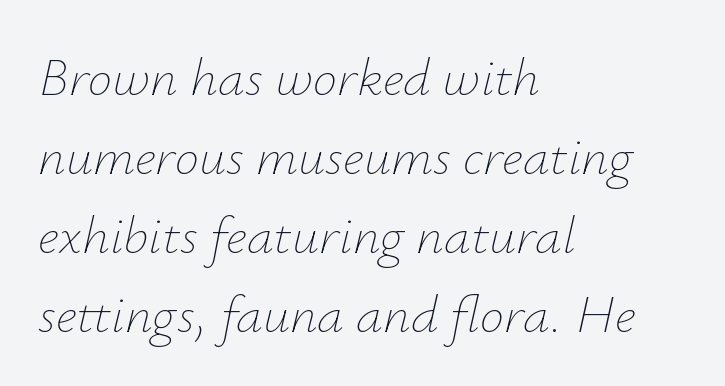
{"italic": "yes", "lean": "right", "slant_degrees": 12, "bold": "no", "weight": "thin", "width": "normal", "stroke_contrast": "low", "x_height": "small", "monospaced": "no", "underline": "no", "align": "left", "line_spacing": "normal", "line_spacing_ratio": 1.46, "letter_spacing": "normal", "letter_spacing_em": 0.0, "glyph_px": 54}
